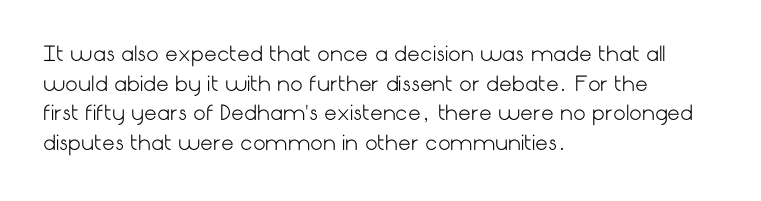
Compared with a typical body face, this is equally light or lighter still. The line texture is even and compact thanks to regular tracking. The space directly below the letters is spotless. Nope, not italic — everything's standing straight.
